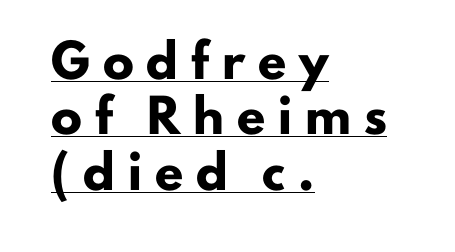
Designer's note — italics off, roman on. The passage shown has open, widely tracked lettering throughout. These lines stack with their left ends in a neat column. Observe the absence of serifs on each vertical stroke in this sample. A typesetter would call this proportional, since set widths differ per character.
